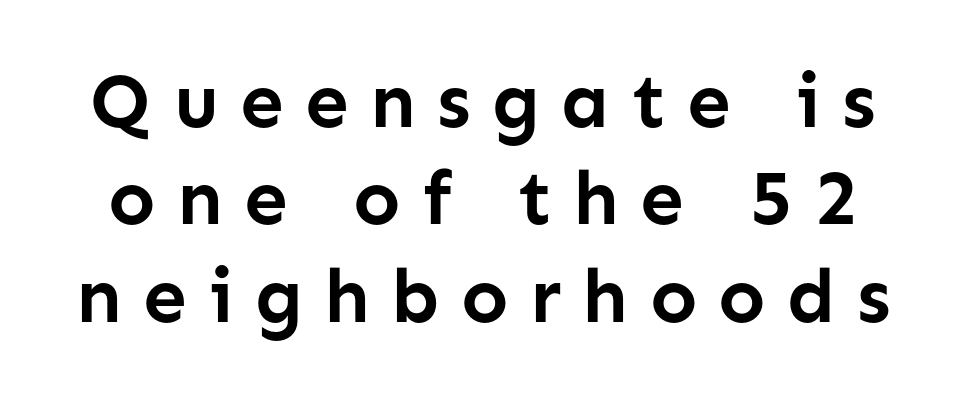
Q: Is the text bold? A: Yes.
Q: Is the text italic (slanted)? A: No, it is upright.
Q: Is the typeface a serif or a sans-serif typeface? A: Sans-serif.
Q: Is the text underlined? A: No.
Q: Is the spacing between letters normal or unusually wide? A: Unusually wide.
Q: Is the spacing between lines tight, normal or loose? A: Normal.
Q: Width (condensed, normal, or wide)? A: Normal.
Q: Stroke contrast? A: Low.
Q: x-height? A: Medium.
Q: Monospaced? A: No.
